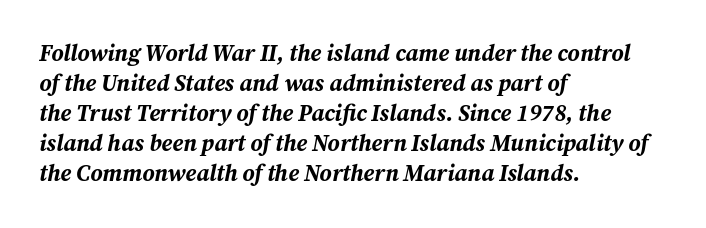
Q: Is the text bold? A: Yes.
Q: Is the text italic (slanted)? A: Yes, it leans right by about 12 degrees.
Q: Is the text underlined? A: No.
Q: How is the paragraph aligned? A: Left-aligned.
Q: Is the spacing between letters normal or unusually wide? A: Normal.
Q: Is the spacing between lines tight, normal or loose? A: Normal.
